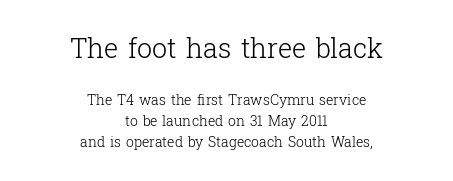
The image shows 27 px text type, upright; set centered, normal line spacing (1.49x), normal letter spacing, not underlined; the first (top) block is 1.93x larger.
